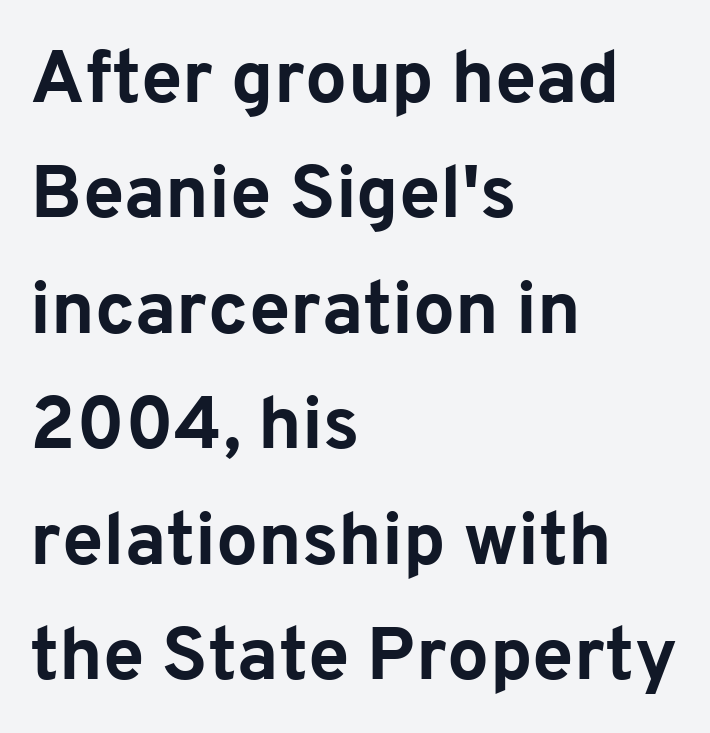
{"serif": "no", "italic": "no", "bold": "yes", "weight": "bold", "width": "normal", "stroke_contrast": "low", "x_height": "medium", "monospaced": "no", "underline": "no", "align": "left", "line_spacing": "normal", "line_spacing_ratio": 1.56, "letter_spacing": "normal", "letter_spacing_em": 0.0, "glyph_px": 74}
